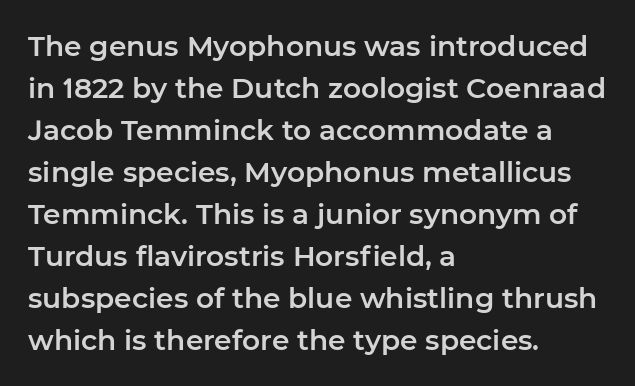
{"serif": "no", "italic": "no", "width": "normal", "stroke_contrast": "low", "x_height": "medium", "monospaced": "no", "underline": "no", "align": "left", "line_spacing": "normal", "line_spacing_ratio": 1.5, "letter_spacing": "normal", "letter_spacing_em": 0.0, "glyph_px": 28}
